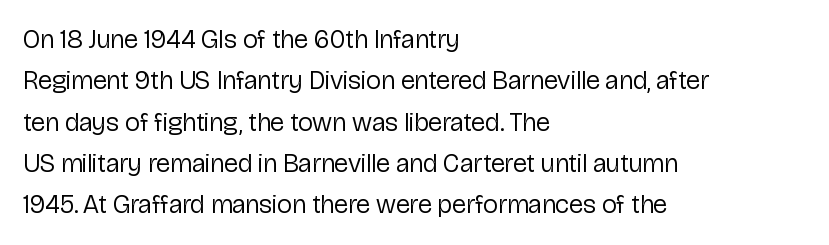
Each stroke keeps to a modest, everyday thickness or less. Whoever set this chose a conventional vertical rhythm. Caption: multi-line text, flush left, ragged right. Underlining? Definitely not there.
